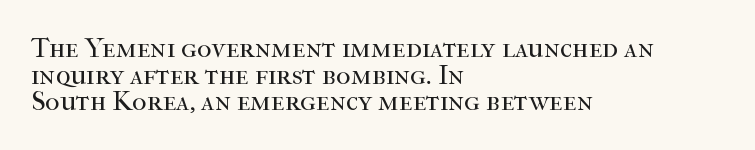
The image shows 28 px regular-weight serif type, upright; set left-aligned, tight line spacing (0.95x), normal letter spacing, not underlined; high stroke contrast and a medium x-height.
